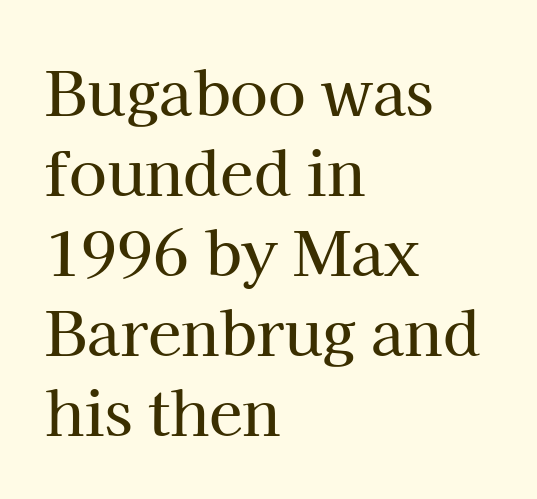
The image shows 61 px serif type, upright; set left-aligned, normal line spacing (1.31x), normal letter spacing, not underlined; high stroke contrast and a medium x-height.
